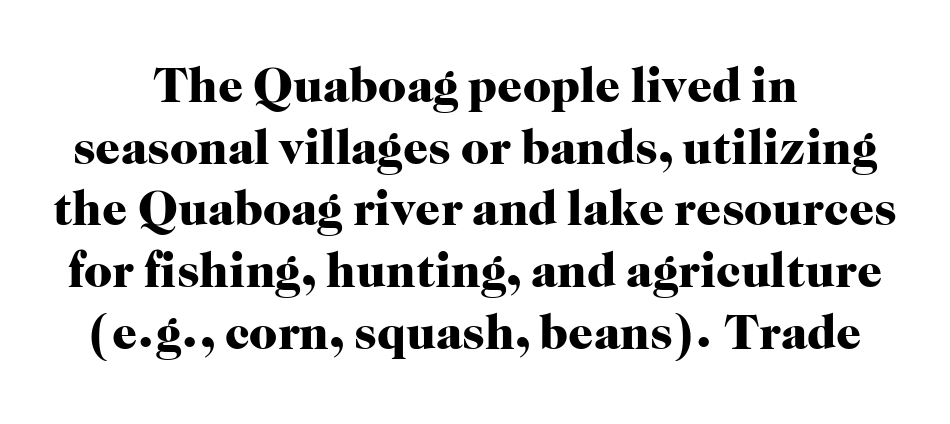
The image shows 49 px heavy serif type, upright; set centered, normal line spacing (1.26x), normal letter spacing, not underlined; high stroke contrast and a medium x-height.
